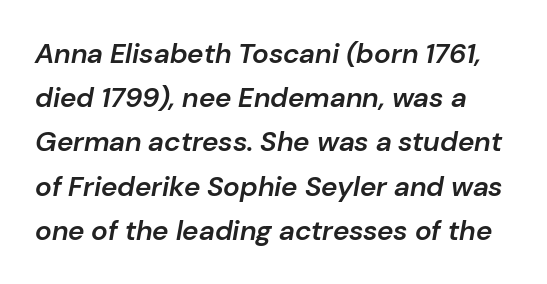
Compared with typical paragraphs, the rows here are spaced about the same. The face used here is proportionally spaced, like ordinary book or web type. The face used here is rendered with its standard letterfit. The rendering uses a semibold face; strokes are thickened but not to full bold. Italic: yes, the glyphs are oblique. Rule under the text: the space is simply empty.
